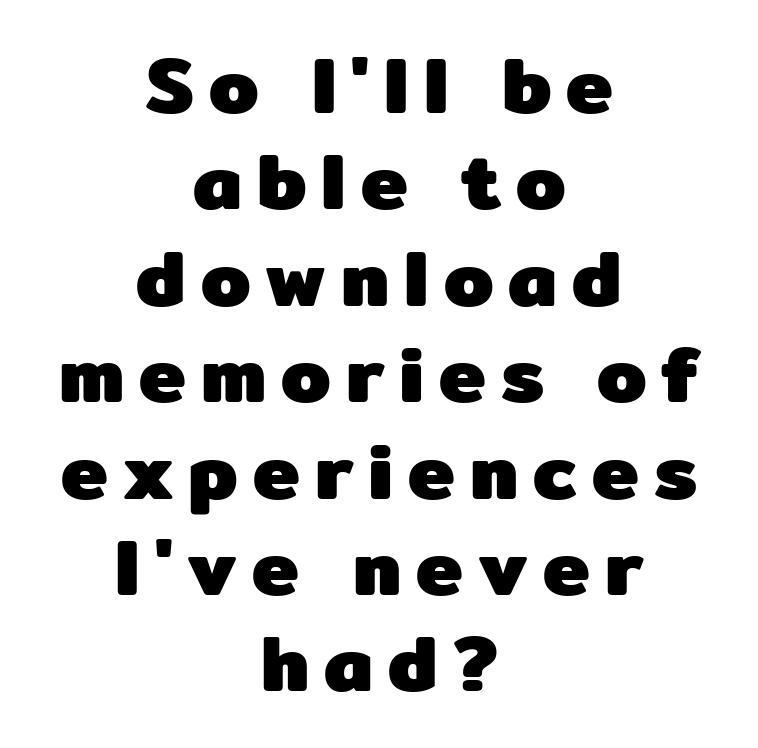
Do the characters align in a grid? No, the font is proportional. To sum up the face: it is a sans, with no serifs. Vertical strokes here are truly vertical. The string is rendered with underlining switched off.
